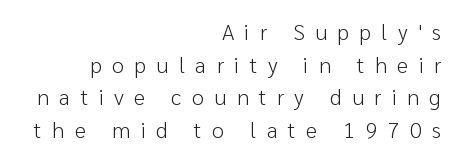
The image shows 22 px text type, upright; set right-aligned, normal line spacing (1.48x), unusually wide letter spacing (+0.47 em), not underlined.
